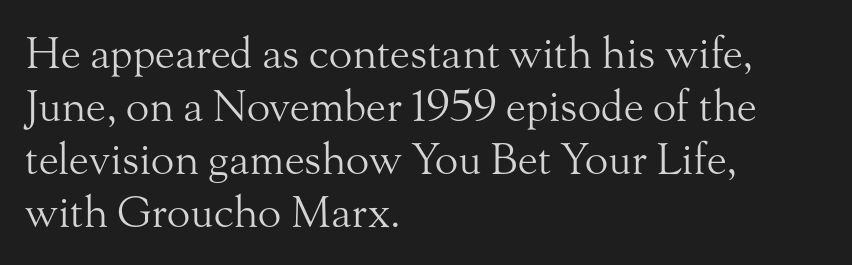
{"serif": "yes", "italic": "no", "bold": "no", "weight": "light", "width": "normal", "stroke_contrast": "medium", "x_height": "small", "monospaced": "no", "underline": "no", "align": "left", "line_spacing_ratio": 1.23, "letter_spacing": "normal", "letter_spacing_em": 0.0, "glyph_px": 43}
